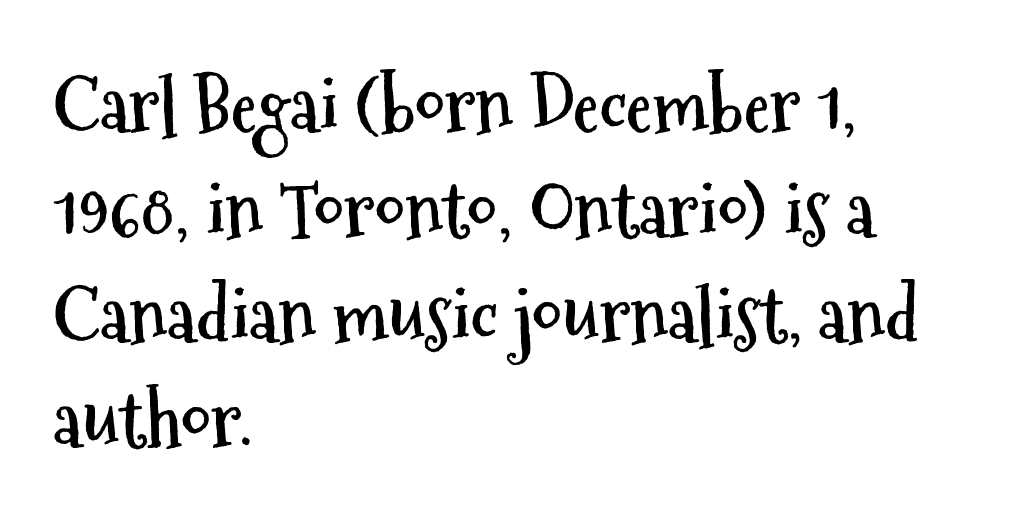
Pretty heavy lettering here — definitely bold. This rendering features lettering with no underline. The rendering shows plain stroke endings on the letterforms — a sans-serif design. Leading: standard. Layout note: lines flush left.
